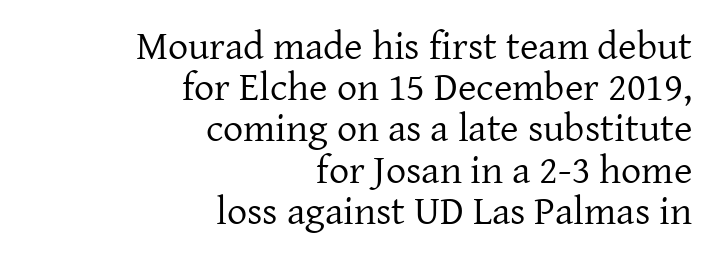
No extra tracking has been applied to these lines. Decoration check: the copy has no underline. Character widths vary here, with narrow letters taking less room than wide ones. Weight: regular or lighter. These lines were composed using upright roman letters.
